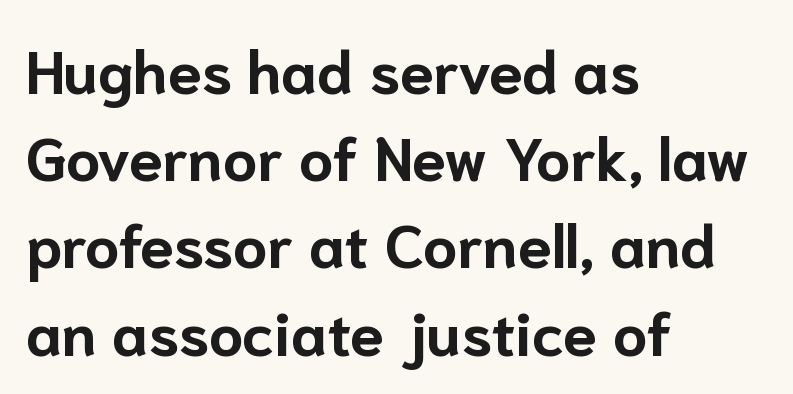
The image shows 61 px bold sans-serif type, upright; set left-aligned, normal line spacing (1.43x), normal letter spacing, not underlined; low stroke contrast and a medium x-height.
